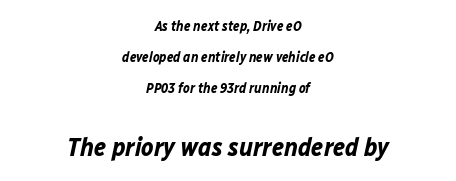
Q: Is the text bold? A: Yes.
Q: Is the text italic (slanted)? A: Yes, it leans right by about 12 degrees.
Q: Is the text underlined? A: No.
Q: How is the paragraph aligned? A: Centered.
Q: Is the spacing between letters normal or unusually wide? A: Normal.
Q: Is the spacing between lines tight, normal or loose? A: Loose.
Q: Which block of text is set in a larger size, the first (top) or the second (bottom)? A: The second (bottom) one.
